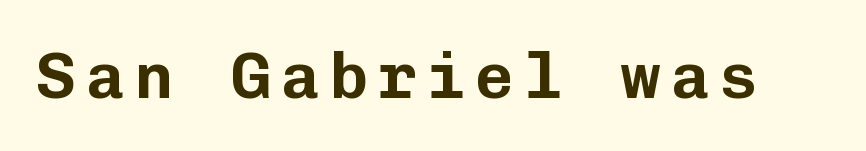
Q: Is the text italic (slanted)? A: No, it is upright.
Q: Is the typeface a serif or a sans-serif typeface? A: Sans-serif.
Q: Is the text underlined? A: No.
Q: Width (condensed, normal, or wide)? A: Normal.
Q: Stroke contrast? A: Low.
Q: x-height? A: Medium.
Q: Monospaced? A: Yes.
